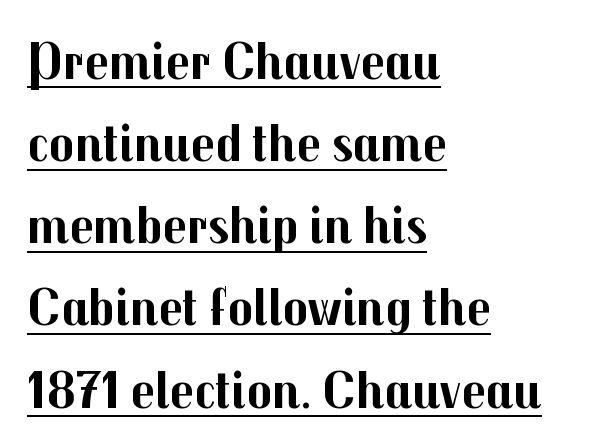
{"serif": "no", "italic": "no", "bold": "yes", "weight": "bold", "width": "normal", "stroke_contrast": "medium", "x_height": "medium", "monospaced": "no", "underline": "yes", "align": "left", "line_spacing": "normal", "line_spacing_ratio": 1.55, "letter_spacing": "normal", "letter_spacing_em": 0.0, "glyph_px": 53}
